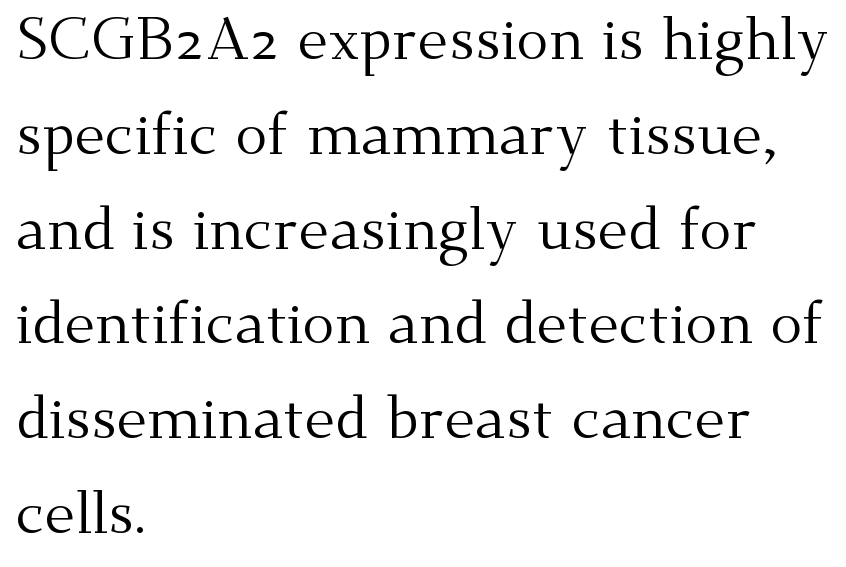
Small tapered or slab feet sit at the stroke ends, so this counts as serif. The rag falls on the right side of this text block. The weight would be labelled regular, book, light, or lighter still. The tracking reads as untouched default to a designer's eye. Does the lettering tilt? It doesn't — this is upright.
